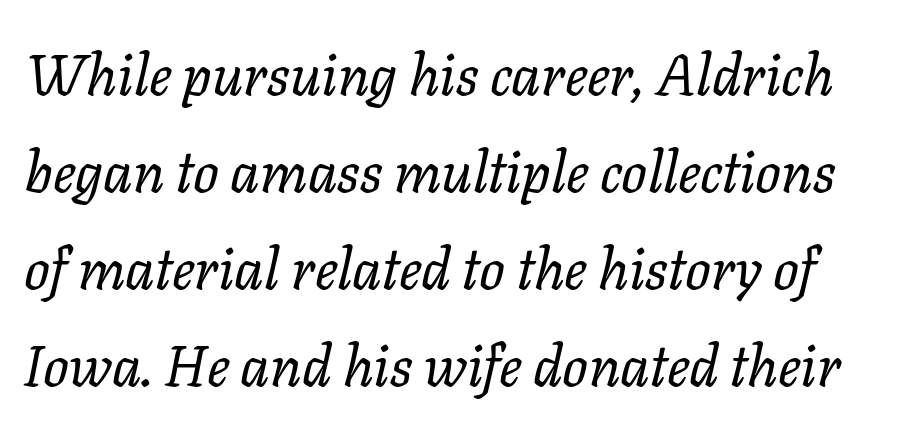
The image shows 57 px regular-weight type, italic (leaning right); set normal line spacing (1.7x), normal letter spacing, not underlined; low stroke contrast and a medium x-height.
